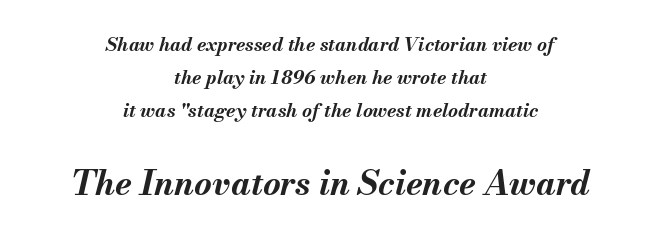
Q: Is the text bold? A: Yes.
Q: Is the text italic (slanted)? A: Yes, it leans right by about 13 degrees.
Q: Is the text underlined? A: No.
Q: How is the paragraph aligned? A: Centered.
Q: Is the spacing between letters normal or unusually wide? A: Normal.
Q: Which block of text is set in a larger size, the first (top) or the second (bottom)? A: The second (bottom) one.
Q: Width (condensed, normal, or wide)? A: Normal.
Q: Stroke contrast? A: Medium.
Q: x-height? A: Small.
Q: Monospaced? A: No.
